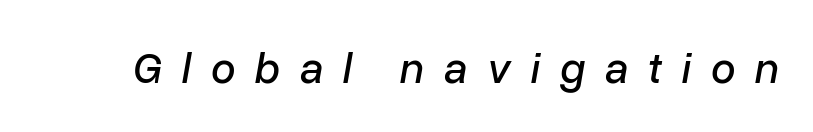
Q: Is the text italic (slanted)? A: Yes, it leans right by about 10 degrees.
Q: Is the text underlined? A: No.
Q: Is the spacing between letters normal or unusually wide? A: Unusually wide.
Q: Width (condensed, normal, or wide)? A: Normal.
Q: Stroke contrast? A: Low.
Q: x-height? A: Medium.
Q: Monospaced? A: No.
